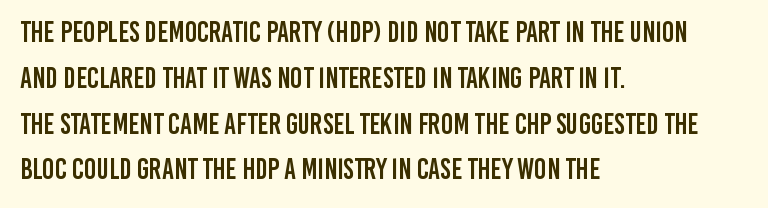
The image shows 29 px condensed sans-serif type, upright; set left-aligned, normal line spacing (1.58x), normal letter spacing, not underlined; low stroke contrast and a large x-height.
